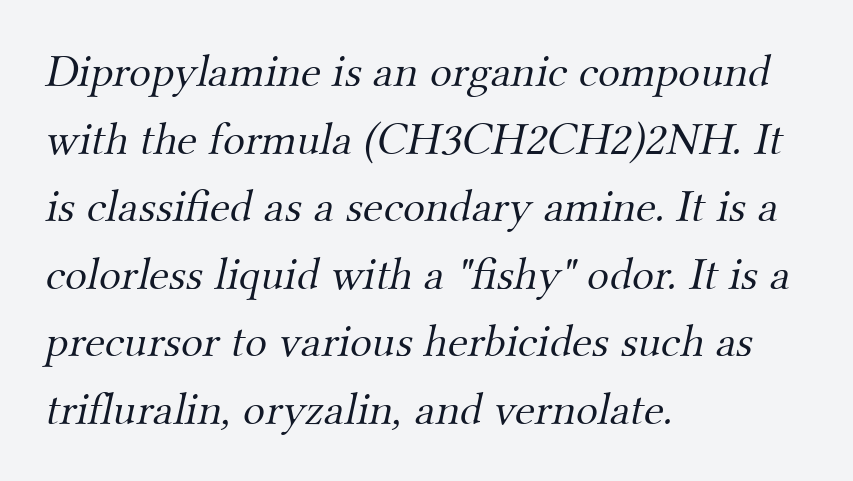
The image shows 46 px light serif type; set left-aligned, normal line spacing (1.47x), normal letter spacing, not underlined; medium stroke contrast and a small x-height.
